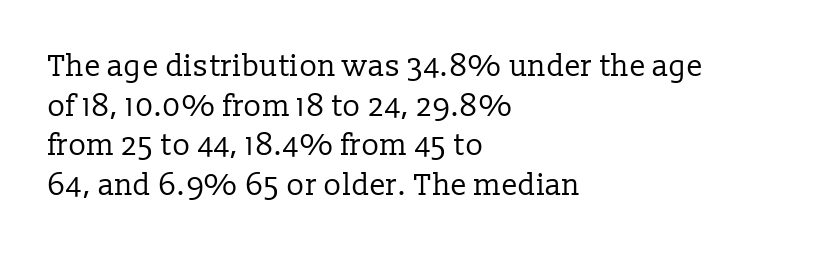
{"serif": "yes", "italic": "no", "bold": "no", "weight": "regular", "width": "normal", "stroke_contrast": "low", "x_height": "medium", "monospaced": "no", "underline": "no", "align": "left", "line_spacing": "normal", "line_spacing_ratio": 1.32, "letter_spacing": "normal", "letter_spacing_em": 0.0, "glyph_px": 30}
